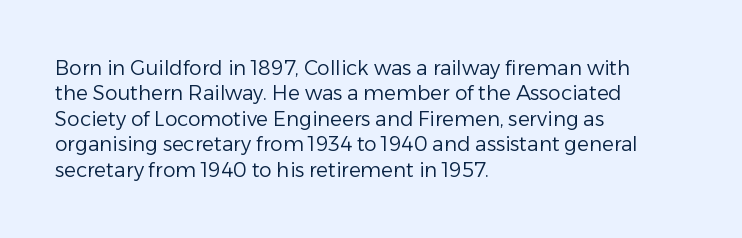
The image shows 20 px text type, upright; set left-aligned, normal line spacing (1.27x), normal letter spacing, not underlined.
